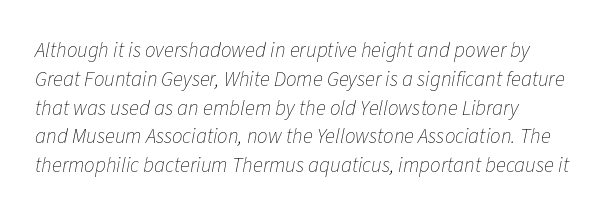
No word sits above an underline. The passage shown leans; its letterforms are oblique. The letters look calm and open, with moderate or lighter stems. The line-height multiplier appears to be the usual default. The face used here is rendered with its standard letterfit.
